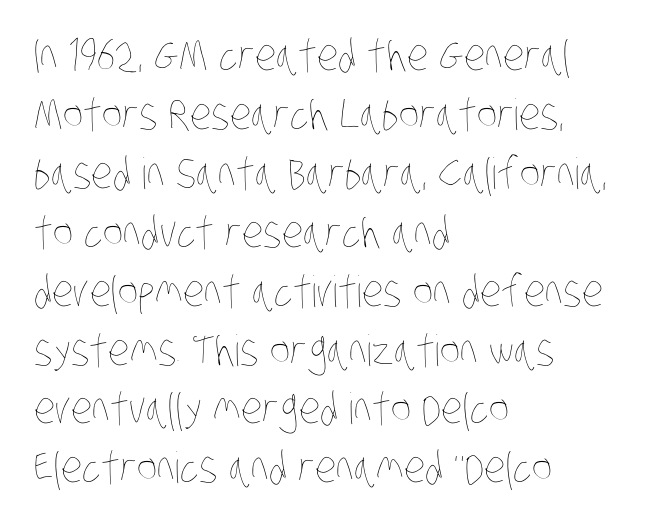
The image shows 43 px thin, condensed type; set left-aligned, normal line spacing (1.37x), normal letter spacing, not underlined; low stroke contrast and a large x-height.
